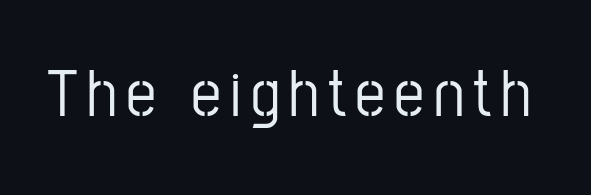
The image shows 67 px condensed sans-serif type, upright; set not underlined; low stroke contrast and a medium x-height.
